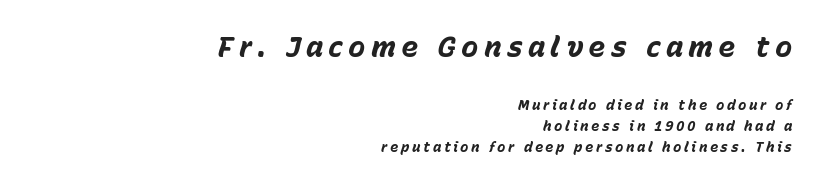
{"italic": "yes", "lean": "right", "slant_degrees": 15, "bold": "yes", "weight": "bold", "width": "normal", "stroke_contrast": "low", "x_height": "medium", "monospaced": "no", "underline": "no", "align": "right", "line_spacing": "normal", "line_spacing_ratio": 1.5, "larger_block": "first", "size_ratio": 2.07, "glyph_px": 29}
